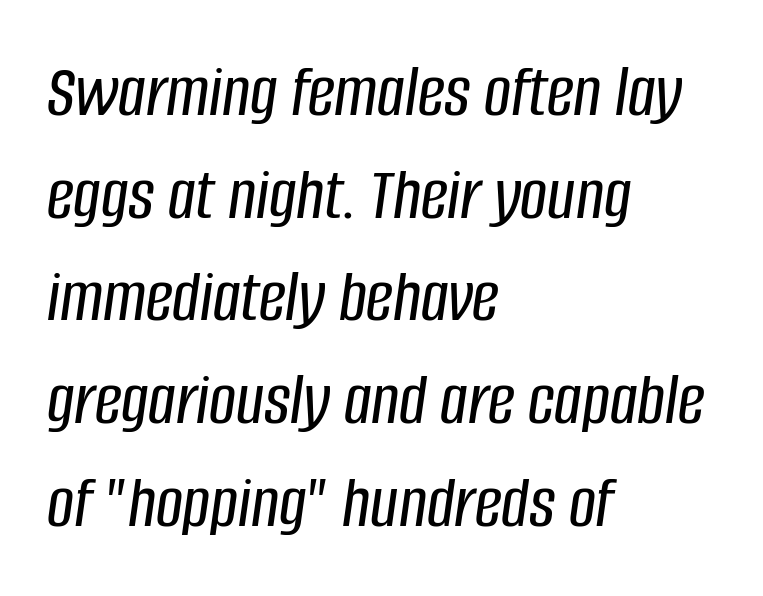
{"italic": "yes", "lean": "right", "slant_degrees": 8, "width": "condensed", "stroke_contrast": "low", "x_height": "large", "monospaced": "no", "underline": "no", "align": "left", "line_spacing": "normal", "line_spacing_ratio": 1.37, "letter_spacing": "normal", "letter_spacing_em": 0.0, "glyph_px": 75}
